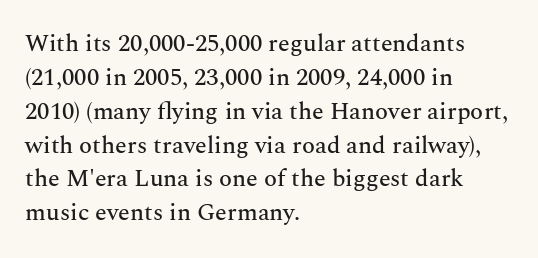
The image shows 24 px text type, upright; set left-aligned, normal line spacing (1.41x), normal letter spacing, not underlined.
